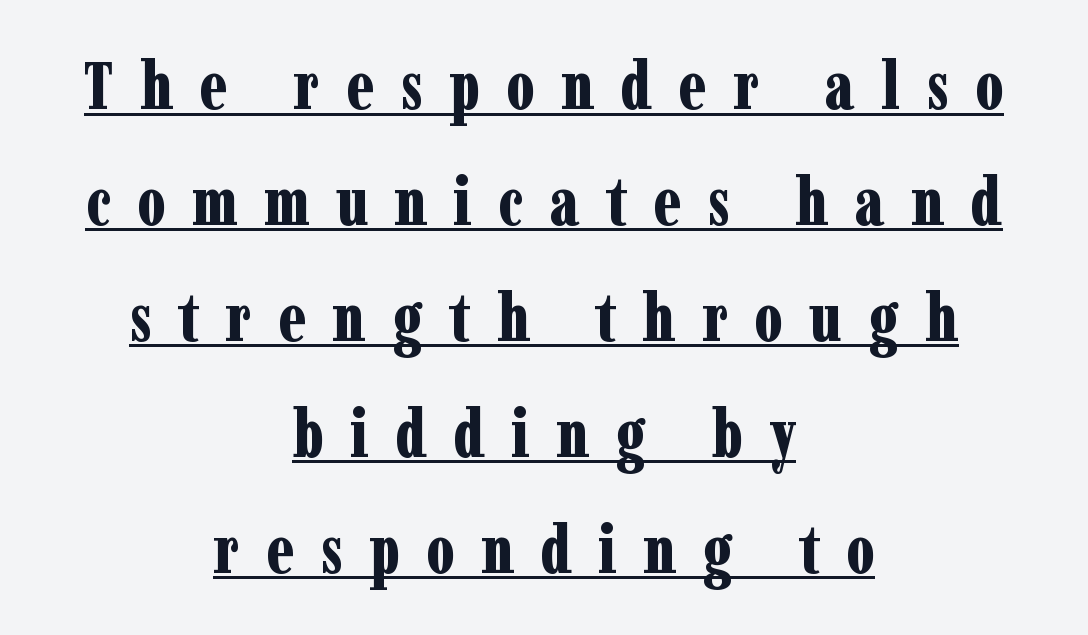
The text was rendered using a seriffed face with decorative stroke endings. Like a heading marked for emphasis, these lines bear an underscore. This is the regular roman posture of the typeface. This sample has the flowing, uneven cadence of proportional lettering. The rendering positions every line midway between the sides. The typesetting leans heavy: a genuine bold.
